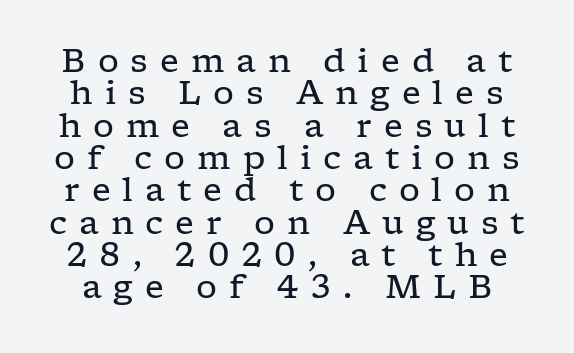
These lines were composed using upright roman letters. Is the type heavy? It reads as light-to-regular instead. The letters advance in unequal steps, a hallmark of proportional type. Spacing between characters has been opened up far beyond the box default. Type style note: has serifs.
